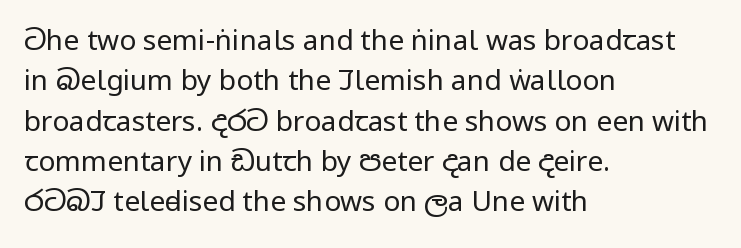
{"serif": "no", "italic": "no", "bold": "no", "weight": "regular", "width": "condensed", "stroke_contrast": "low", "x_height": "large", "monospaced": "no", "underline": "no", "align": "left", "line_spacing": "normal", "line_spacing_ratio": 1.44, "letter_spacing": "normal", "letter_spacing_em": 0.0, "glyph_px": 28}
